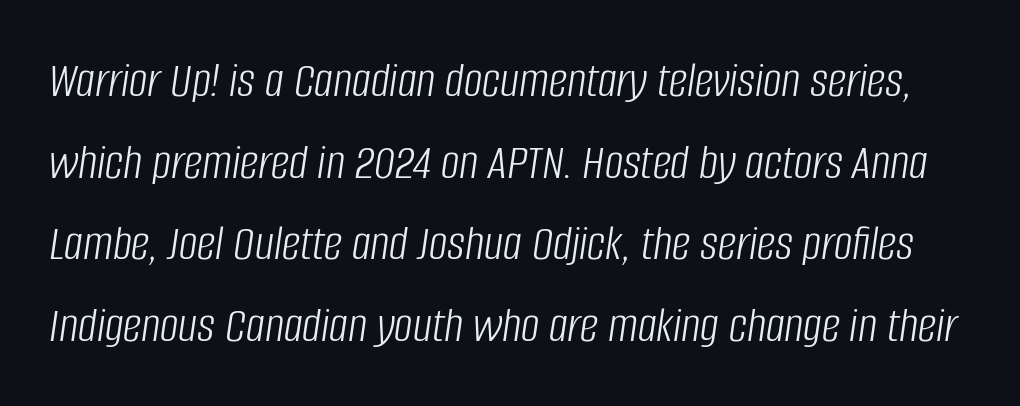
Q: Is the text bold? A: No.
Q: Is the text italic (slanted)? A: Yes, it leans right by about 8 degrees.
Q: Is the text underlined? A: No.
Q: Is the spacing between letters normal or unusually wide? A: Normal.
Q: Is the spacing between lines tight, normal or loose? A: Normal.
Q: Width (condensed, normal, or wide)? A: Condensed.
Q: Stroke contrast? A: Low.
Q: x-height? A: Large.
Q: Monospaced? A: No.
